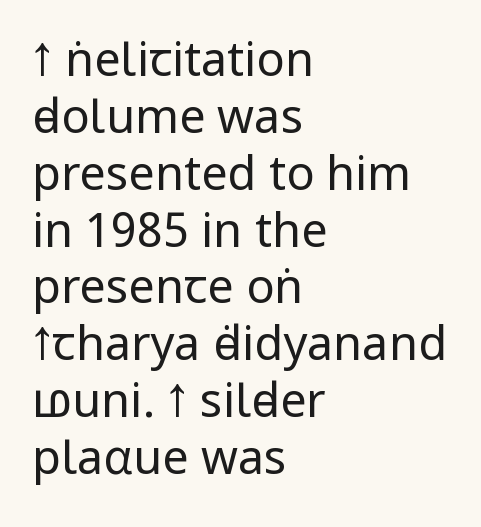
The image shows 47 px regular-weight, condensed sans-serif type, upright; set left-aligned, line spacing 1.21x, normal letter spacing, not underlined; low stroke contrast.
